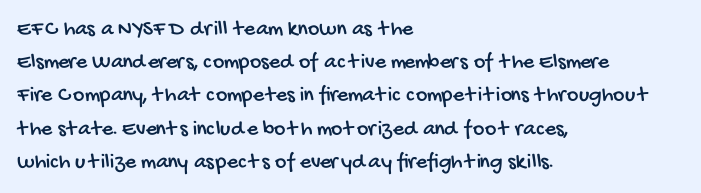
Is the letter spacing exaggerated? No — it looks like the ordinary default. Honestly, the row spacing looks completely unremarkable. This sample is left-justified, so line endings fall wherever the words run out. The space beneath each line is pristine and unruled.
